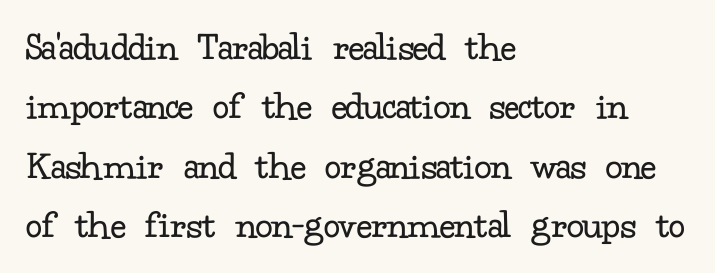
Posture: upright roman. Type without underlining. These lines are rendered in a variable-pitch font. In CSS terms this would be text-align: left.
